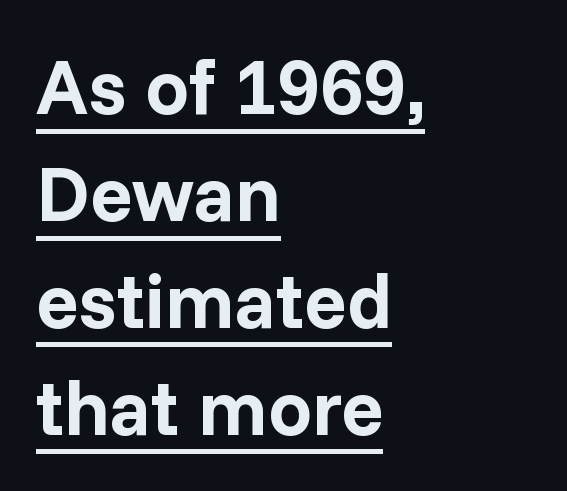
Proportional: the letters do not fall into vertical columns. The type is set solid horizontally, with unmodified tracking. This is underlined copy, the kind a proofreader might mark for attention. Italic? Not at all — the glyphs are vertical. Line beginnings align vertically; line endings do not.
